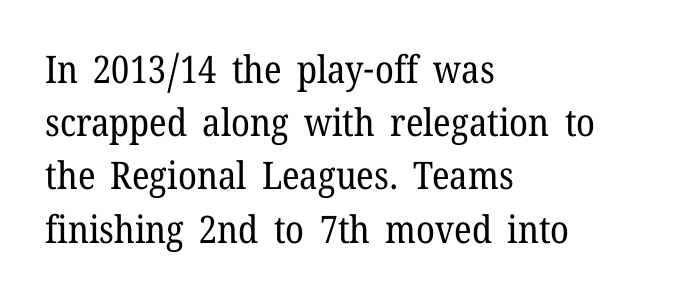
The image shows 38 px regular-weight serif type, upright; set left-aligned, normal line spacing (1.4x), normal letter spacing, not underlined; low stroke contrast and a medium x-height.
